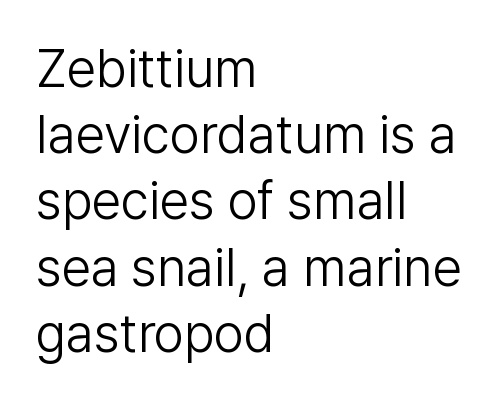
Q: Is the text bold? A: No.
Q: Is the text italic (slanted)? A: No, it is upright.
Q: Is the typeface a serif or a sans-serif typeface? A: Sans-serif.
Q: Is the text underlined? A: No.
Q: How is the paragraph aligned? A: Left-aligned.
Q: Is the spacing between letters normal or unusually wide? A: Normal.
Q: Is the spacing between lines tight, normal or loose? A: Normal.
Q: Width (condensed, normal, or wide)? A: Normal.
Q: Stroke contrast? A: Low.
Q: x-height? A: Medium.
Q: Monospaced? A: No.
